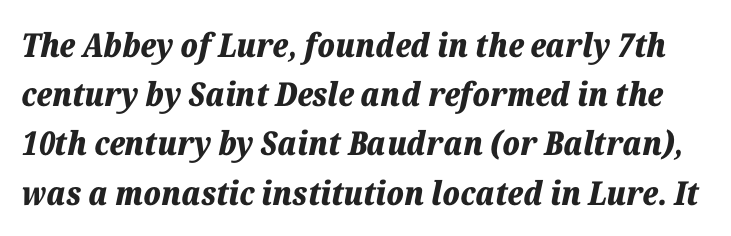
These lines are rendered in a variable-pitch font. Successive baselines arrive at the customary interval. The specimen reads as italic at a glance. Just letters on the line, the space beneath them empty. Caption: bold face, heavy strokes. There is no visible air inserted between adjacent glyphs.
